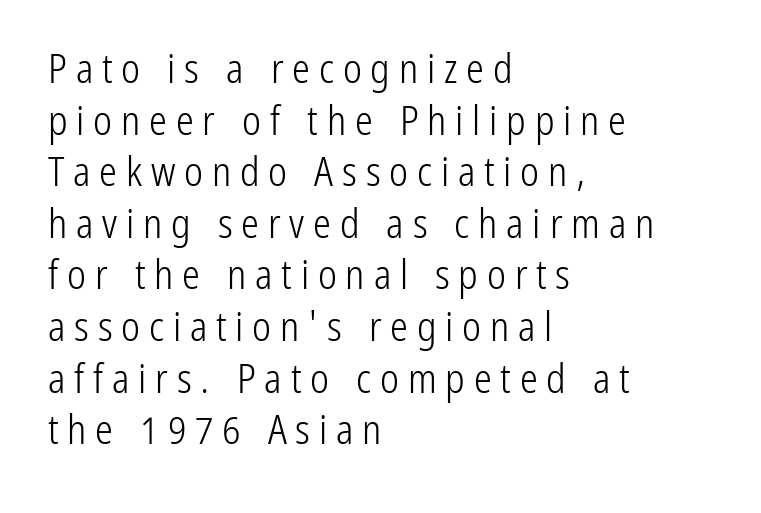
Q: Is the text bold? A: No.
Q: Is the text italic (slanted)? A: No, it is upright.
Q: Is the typeface a serif or a sans-serif typeface? A: Sans-serif.
Q: Is the text underlined? A: No.
Q: How is the paragraph aligned? A: Left-aligned.
Q: Is the spacing between letters normal or unusually wide? A: Unusually wide.
Q: Is the spacing between lines tight, normal or loose? A: Normal.
Q: Width (condensed, normal, or wide)? A: Condensed.
Q: Stroke contrast? A: Low.
Q: x-height? A: Medium.
Q: Monospaced? A: No.
